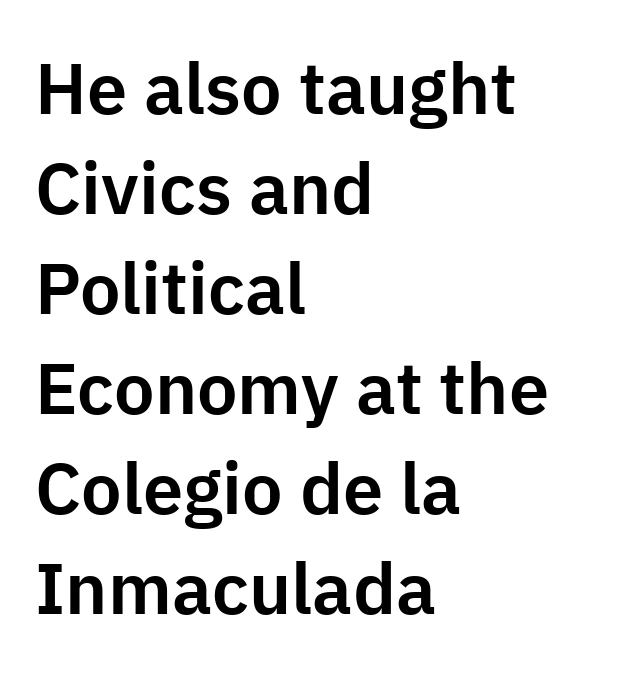
The image shows 72 px sans-serif type, upright; set left-aligned, normal line spacing (1.39x), normal letter spacing, not underlined; low stroke contrast and a medium x-height.
